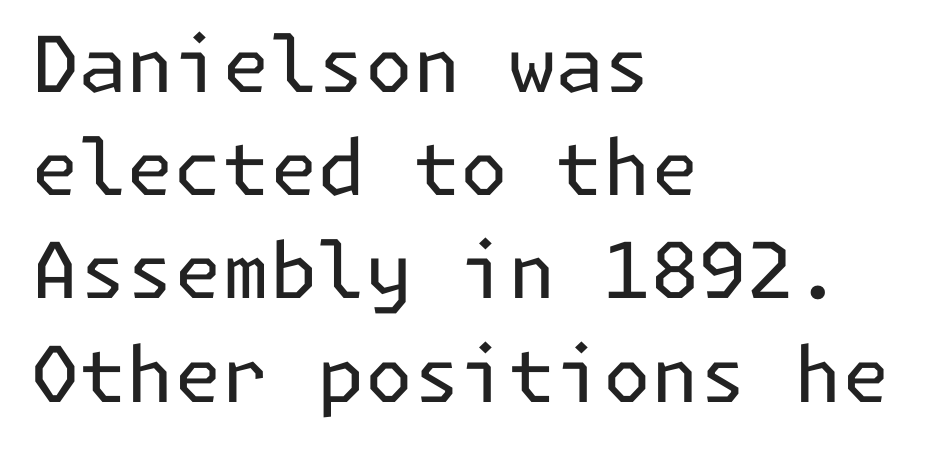
The image shows 77 px regular-weight sans-serif type, upright; set left-aligned, normal line spacing (1.34x), normal letter spacing, not underlined; low stroke contrast and a medium x-height.
